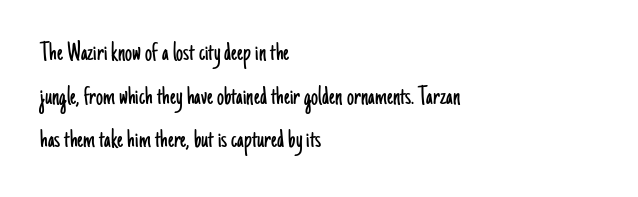
Q: Is the text bold? A: No.
Q: Is the text italic (slanted)? A: No, it is upright.
Q: Is the typeface a serif or a sans-serif typeface? A: Sans-serif.
Q: Is the text underlined? A: No.
Q: How is the paragraph aligned? A: Left-aligned.
Q: Is the spacing between letters normal or unusually wide? A: Normal.
Q: Is the spacing between lines tight, normal or loose? A: Normal.
Q: Width (condensed, normal, or wide)? A: Condensed.
Q: Stroke contrast? A: Low.
Q: x-height? A: Small.
Q: Monospaced? A: No.
